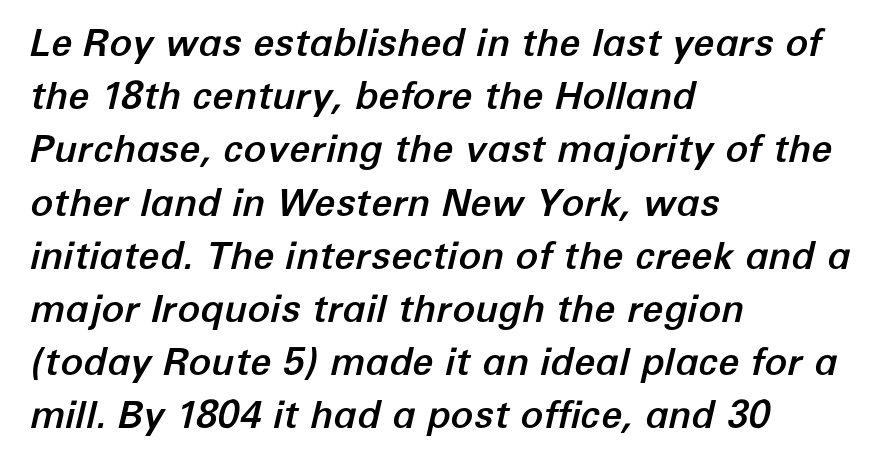
Q: Is the text italic (slanted)? A: Yes, it leans right by about 12 degrees.
Q: Is the text underlined? A: No.
Q: How is the paragraph aligned? A: Left-aligned.
Q: Is the spacing between letters normal or unusually wide? A: Normal.
Q: Is the spacing between lines tight, normal or loose? A: Normal.
Q: Width (condensed, normal, or wide)? A: Normal.
Q: Stroke contrast? A: Low.
Q: x-height? A: Medium.
Q: Monospaced? A: No.
